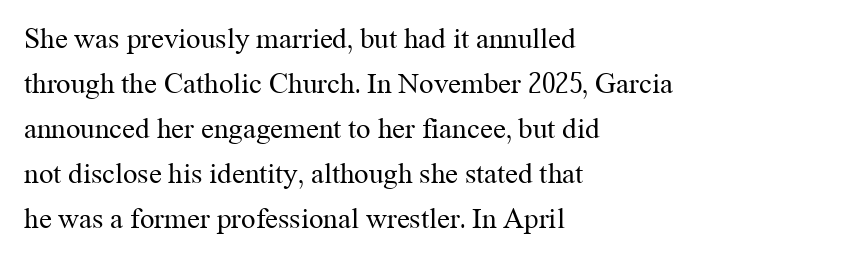
{"serif": "yes", "italic": "no", "bold": "no", "weight": "regular", "width": "normal", "stroke_contrast": "medium", "x_height": "medium", "monospaced": "no", "underline": "no", "align": "left", "line_spacing": "normal", "line_spacing_ratio": 1.55, "letter_spacing": "normal", "letter_spacing_em": 0.0, "glyph_px": 29}
